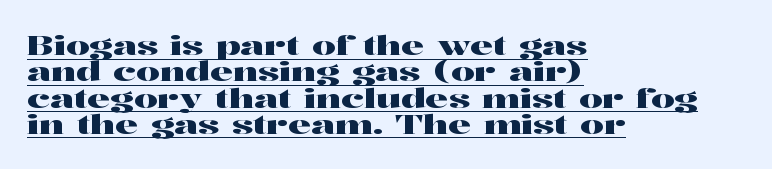
Q: Is the text italic (slanted)? A: No, it is upright.
Q: Is the text underlined? A: Yes.
Q: How is the paragraph aligned? A: Left-aligned.
Q: Is the spacing between letters normal or unusually wide? A: Normal.
Q: Is the spacing between lines tight, normal or loose? A: Tight.
